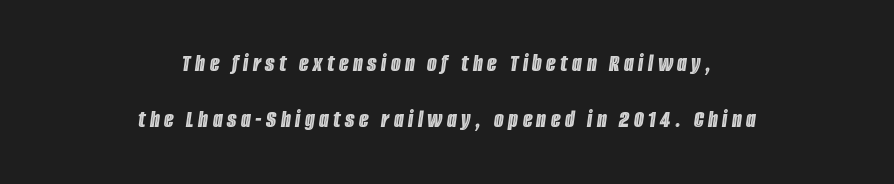
Letters rest on an invisible, unmarked baseline. The rendering positions every line midway between the sides. A typesetter would mark this as italic. A great deal of white space separates one row of letters from the next.
